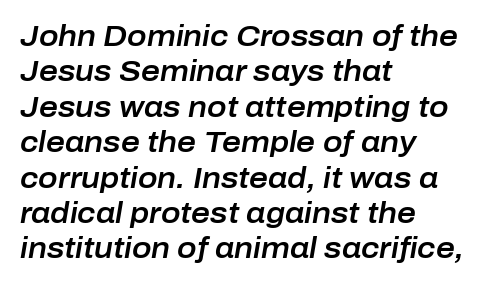
The tracking reads as untouched default to a designer's eye. Note the varied advance widths — an 'i' is clearly narrower than an 'm'. A typesetter would mark this as italic. Descenders are the only things crossing below the line.
